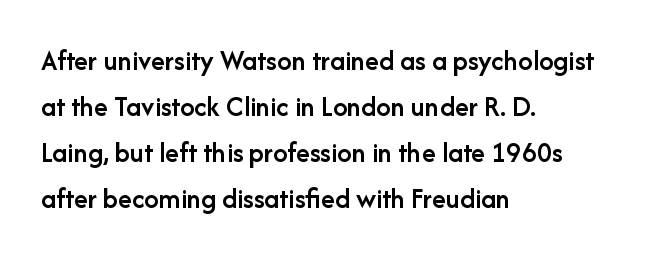
Q: Is the text bold? A: Semi-bold.
Q: Is the text italic (slanted)? A: No, it is upright.
Q: Is the typeface a serif or a sans-serif typeface? A: Sans-serif.
Q: Is the text underlined? A: No.
Q: How is the paragraph aligned? A: Left-aligned.
Q: Is the spacing between letters normal or unusually wide? A: Normal.
Q: Is the spacing between lines tight, normal or loose? A: Normal.
Q: Width (condensed, normal, or wide)? A: Normal.
Q: Stroke contrast? A: Low.
Q: x-height? A: Medium.
Q: Monospaced? A: No.
